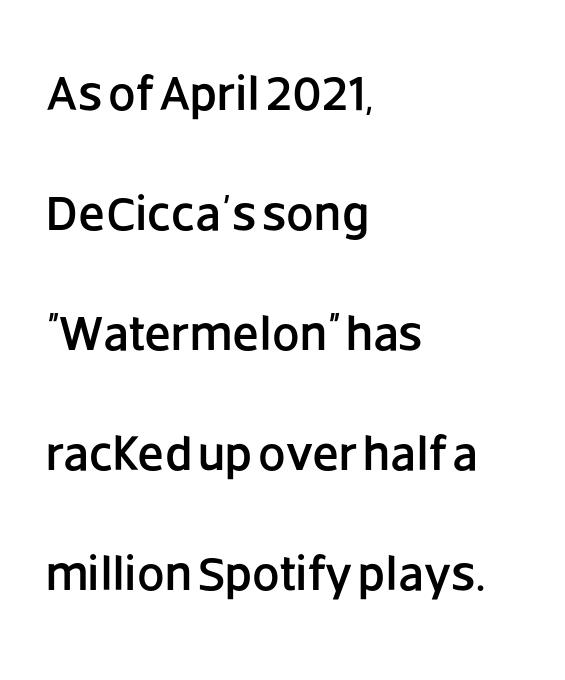
Short and long lines alike share a common starting point at left. The vertical gap from one line to the next is large. These lines are composed in type without serifs. Beneath every word, the page is bare.
